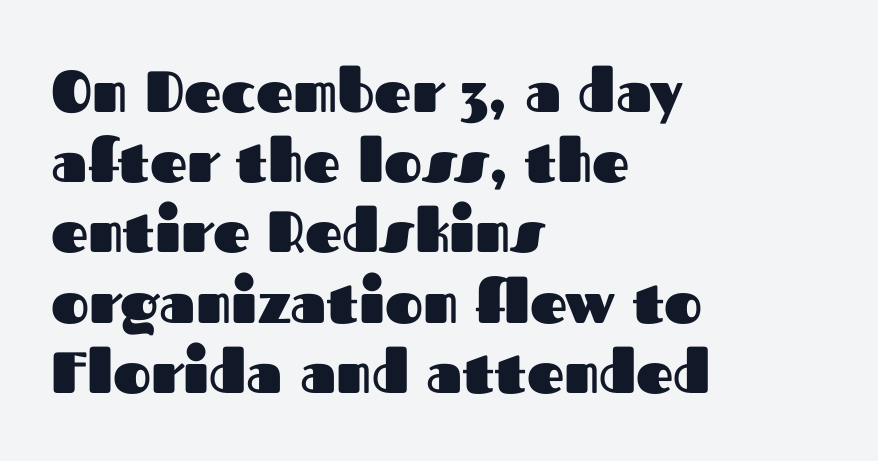
Q: Is the text bold? A: Yes.
Q: Is the text italic (slanted)? A: No, it is upright.
Q: Is the typeface a serif or a sans-serif typeface? A: Sans-serif.
Q: Is the text underlined? A: No.
Q: How is the paragraph aligned? A: Left-aligned.
Q: Is the spacing between letters normal or unusually wide? A: Normal.
Q: Width (condensed, normal, or wide)? A: Normal.
Q: Stroke contrast? A: Medium.
Q: x-height? A: Medium.
Q: Monospaced? A: No.
